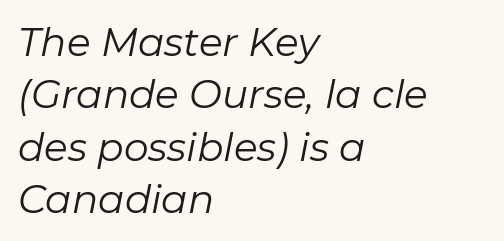
Q: Is the text bold? A: No.
Q: Is the text italic (slanted)? A: Yes, it leans right by about 11 degrees.
Q: Is the text underlined? A: No.
Q: How is the paragraph aligned? A: Left-aligned.
Q: Is the spacing between letters normal or unusually wide? A: Normal.
Q: Is the spacing between lines tight, normal or loose? A: Normal.
Q: Width (condensed, normal, or wide)? A: Normal.
Q: Stroke contrast? A: Low.
Q: x-height? A: Medium.
Q: Monospaced? A: No.
